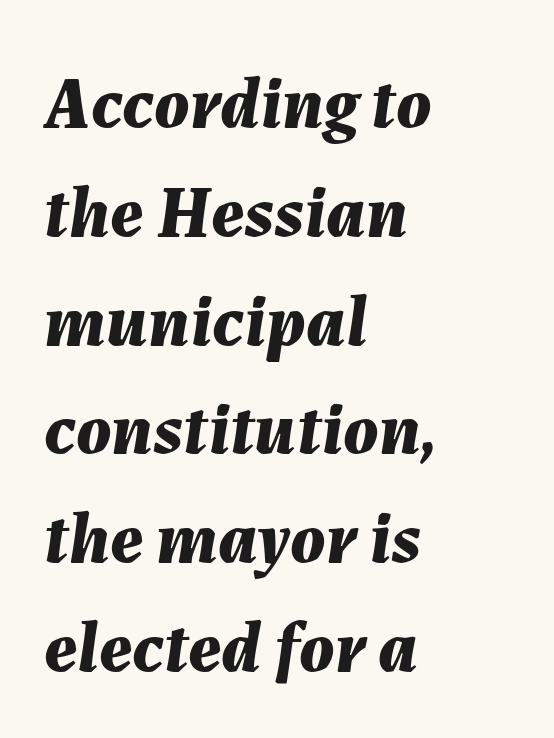
Q: Is the text bold? A: Yes.
Q: Is the text italic (slanted)? A: Yes, it leans right by about 7 degrees.
Q: Is the text underlined? A: No.
Q: How is the paragraph aligned? A: Left-aligned.
Q: Is the spacing between letters normal or unusually wide? A: Normal.
Q: Is the spacing between lines tight, normal or loose? A: Normal.
Q: Width (condensed, normal, or wide)? A: Normal.
Q: Stroke contrast? A: Medium.
Q: x-height? A: Medium.
Q: Monospaced? A: No.
